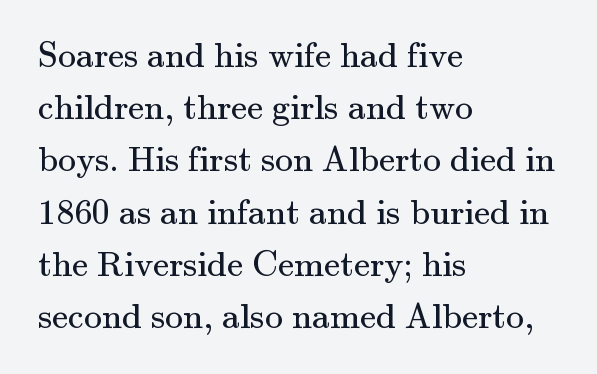
Q: Is the text bold? A: No.
Q: Is the text italic (slanted)? A: No, it is upright.
Q: Is the typeface a serif or a sans-serif typeface? A: Serif.
Q: Is the text underlined? A: No.
Q: How is the paragraph aligned? A: Left-aligned.
Q: Is the spacing between letters normal or unusually wide? A: Normal.
Q: Is the spacing between lines tight, normal or loose? A: Normal.
Q: Width (condensed, normal, or wide)? A: Normal.
Q: Stroke contrast? A: Medium.
Q: x-height? A: Small.
Q: Monospaced? A: No.
